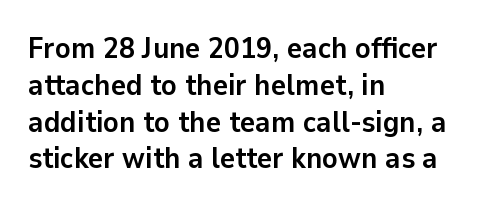
{"serif": "no", "italic": "no", "bold": "yes", "weight": "semibold", "width": "normal", "stroke_contrast": "low", "x_height": "medium", "monospaced": "no", "underline": "no", "align": "left", "line_spacing": "normal", "line_spacing_ratio": 1.27, "letter_spacing": "normal", "letter_spacing_em": 0.0, "glyph_px": 29}
